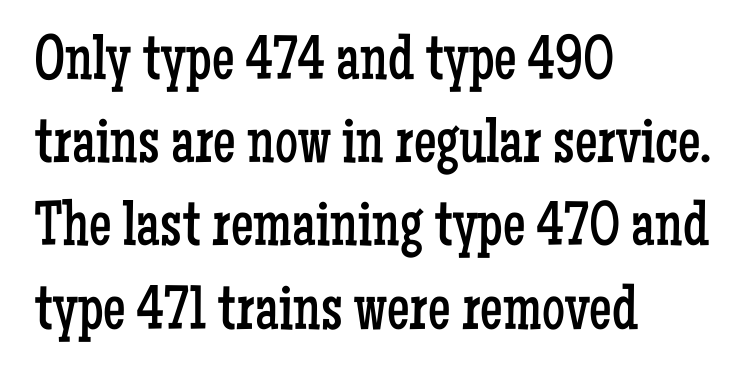
The image shows 64 px regular-weight, condensed serif type, upright; set left-aligned, normal line spacing (1.3x), normal letter spacing, not underlined; low stroke contrast and a medium x-height.
